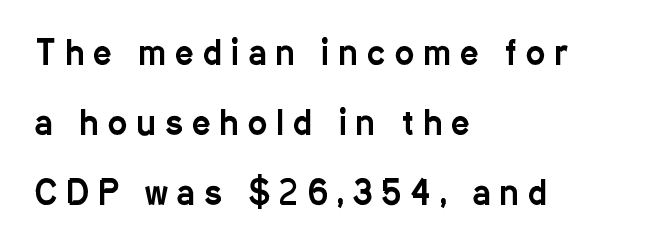
The image shows 32 px condensed sans-serif type, upright; set left-aligned, loose line spacing (2.18x), unusually wide letter spacing (+0.3 em), not underlined; low stroke contrast and a medium x-height.
